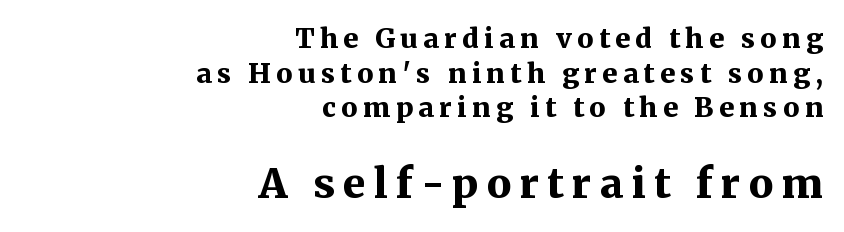
The composition opens small and finishes big. Check under the words: just untouched page. How heavy is the stroke? Heavy — this is a bold. The face used here is seriffed, in the tradition of book romans. Horizontal alignment here is rightward, an uncommon choice for prose. These lines have a slow, spaced-out rhythm from letter to letter.
